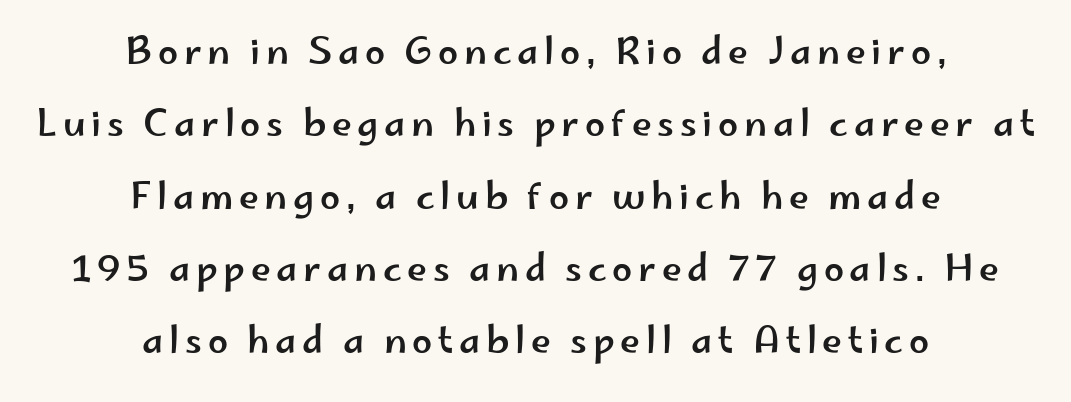
The image shows 36 px wide sans-serif type, upright; set centered, loose line spacing (2.01x), not underlined; low stroke contrast and a small x-height.
